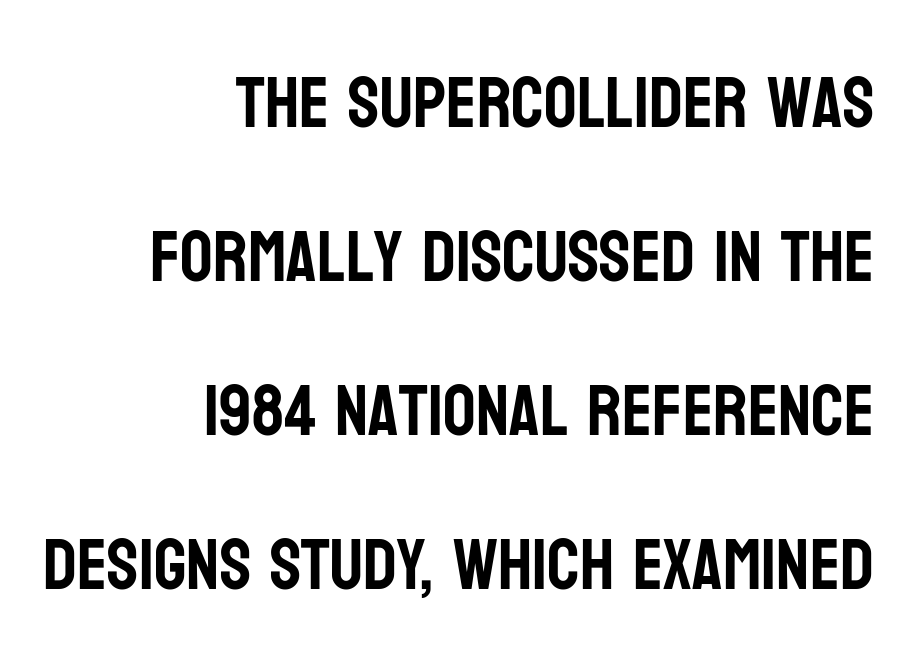
Q: Is the text italic (slanted)? A: No, it is upright.
Q: Is the typeface a serif or a sans-serif typeface? A: Sans-serif.
Q: Is the text underlined? A: No.
Q: How is the paragraph aligned? A: Right-aligned.
Q: Is the spacing between letters normal or unusually wide? A: Normal.
Q: Is the spacing between lines tight, normal or loose? A: Loose.
Q: Width (condensed, normal, or wide)? A: Condensed.
Q: Stroke contrast? A: Low.
Q: x-height? A: Large.
Q: Monospaced? A: No.
